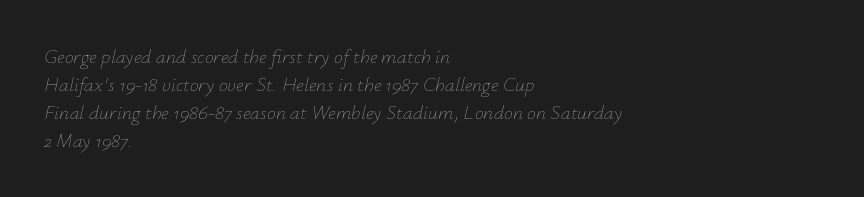
Q: Is the text bold? A: No.
Q: Is the text italic (slanted)? A: Yes, it leans right by about 12 degrees.
Q: Is the text underlined? A: No.
Q: How is the paragraph aligned? A: Left-aligned.
Q: Is the spacing between letters normal or unusually wide? A: Normal.
Q: Is the spacing between lines tight, normal or loose? A: Normal.
